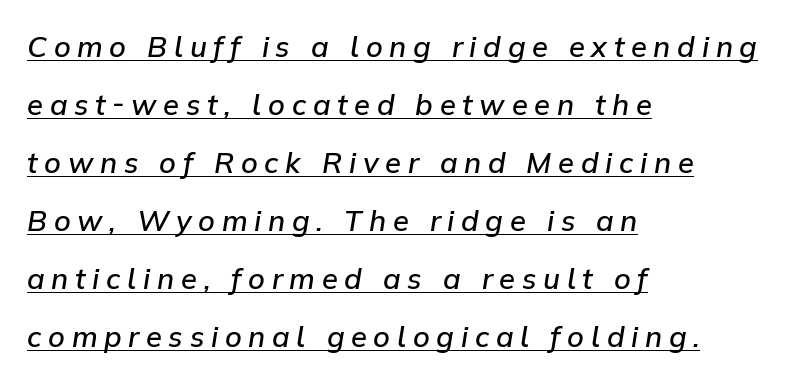
The image shows 29 px semibold type, italic (leaning right); set left-aligned, loose line spacing (2.0x), unusually wide letter spacing (+0.23 em), underlined; low stroke contrast and a medium x-height.
